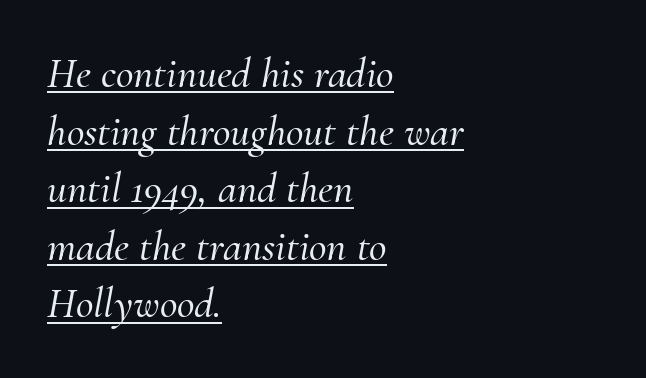
One glance says typical: line gaps are just what's usual. Each letter's strokes conclude with small projecting serifs. The face used here is proportionally spaced, like ordinary book or web type. The rendered words wear a rule along their underside.
